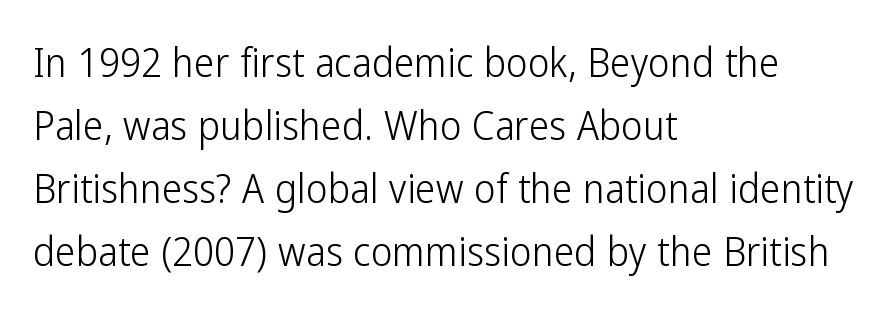
Tracking here is standard; glyphs follow each other at the usual distance. The space directly below the letters is spotless. Style check: upright. The face used here is proportionally spaced, like ordinary book or web type. Alignment: flush left.
